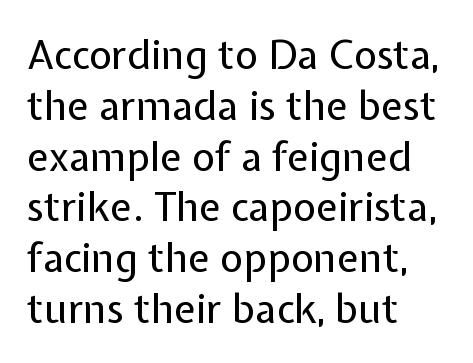
The image shows 40 px regular-weight sans-serif type, upright; set left-aligned, normal line spacing (1.27x), normal letter spacing, not underlined; low stroke contrast and a medium x-height.
